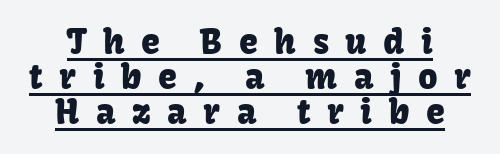
{"serif": "no", "italic": "no", "width": "normal", "stroke_contrast": "low", "x_height": "medium", "monospaced": "no", "underline": "yes", "align": "center", "line_spacing": "tight", "line_spacing_ratio": 1.03, "letter_spacing": "wide", "letter_spacing_em": 0.49, "glyph_px": 34}
